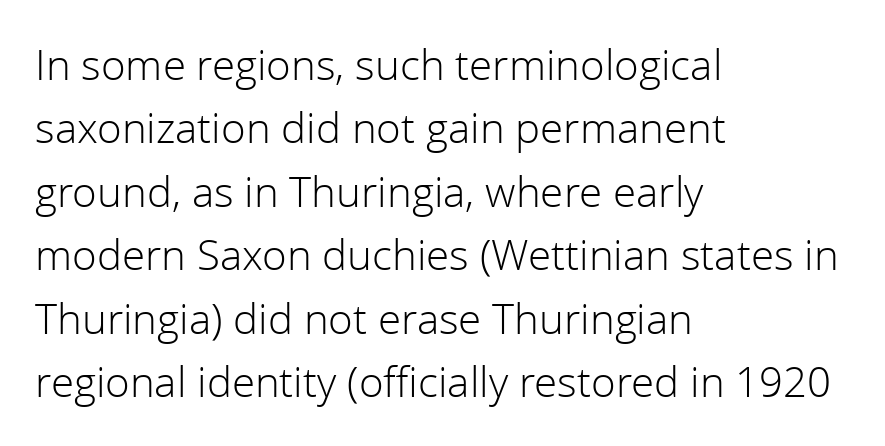
Looks like regular typesetting: each glyph gets only the width it needs. Lines of text with bare space underneath. All the whitespace from short lines collects on the right. Students, observe: this is what conventionally led text looks like.
